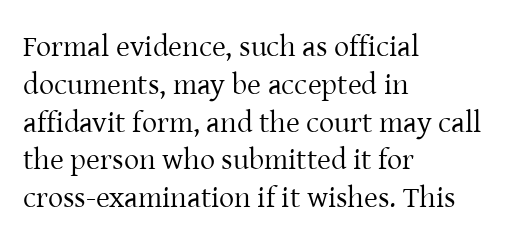
The image shows 30 px regular-weight serif type, upright; set left-aligned, normal line spacing (1.26x), normal letter spacing, not underlined; low stroke contrast and a medium x-height.
